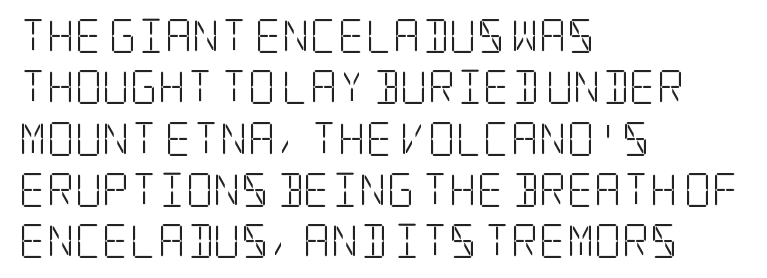
The image shows 34 px light, condensed serif type, upright; set left-aligned, normal line spacing (1.51x), normal letter spacing, not underlined; low stroke contrast and a large x-height.
